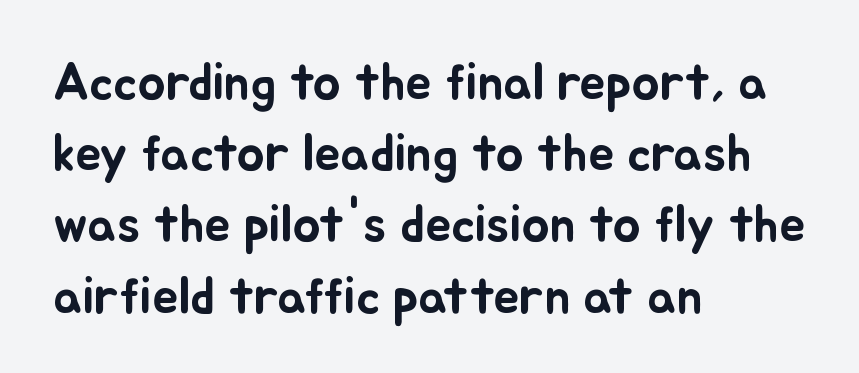
Line spacing here is normal. Check the space under the baseline: it is left empty. This is the regular roman posture of the typeface. This sample is left-justified, so line endings fall wherever the words run out.
